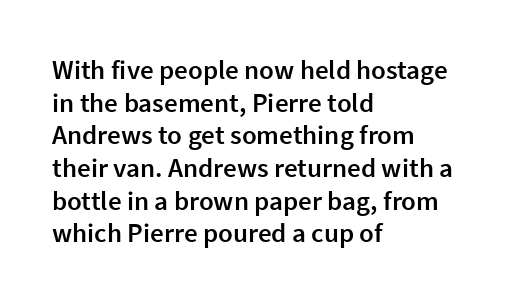
The rendering uses a semibold face; strokes are thickened but not to full bold. Inter-character spacing is left at the font's built-in metrics. Quick note: not italic, upright. Which margin do the lines hug? The left one — the right edge is uneven.
